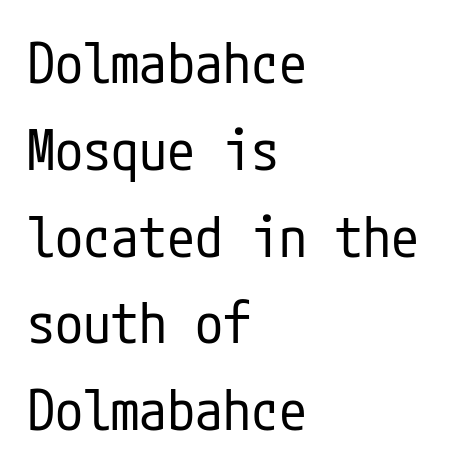
Q: Is the text bold? A: No.
Q: Is the text italic (slanted)? A: No, it is upright.
Q: Is the typeface a serif or a sans-serif typeface? A: Sans-serif.
Q: Is the text underlined? A: No.
Q: How is the paragraph aligned? A: Left-aligned.
Q: Is the spacing between letters normal or unusually wide? A: Normal.
Q: Is the spacing between lines tight, normal or loose? A: Normal.
Q: Width (condensed, normal, or wide)? A: Condensed.
Q: Stroke contrast? A: Low.
Q: x-height? A: Medium.
